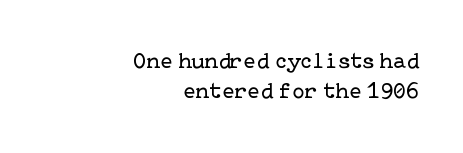
Q: Is the text bold? A: No.
Q: Is the text italic (slanted)? A: No, it is upright.
Q: Is the text underlined? A: No.
Q: How is the paragraph aligned? A: Right-aligned.
Q: Is the spacing between letters normal or unusually wide? A: Normal.
Q: Is the spacing between lines tight, normal or loose? A: Normal.
